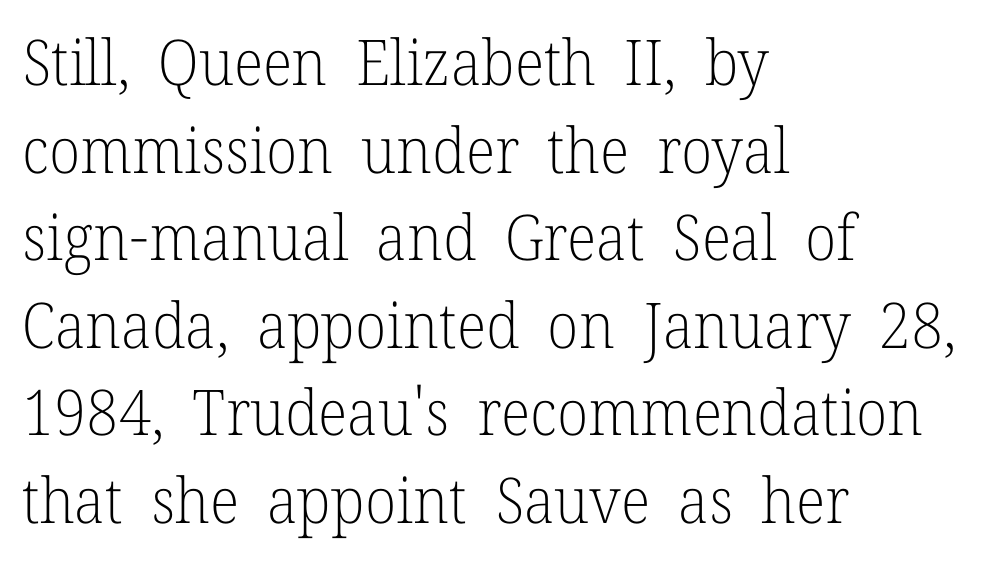
Q: Is the text bold? A: No.
Q: Is the text italic (slanted)? A: No, it is upright.
Q: Is the typeface a serif or a sans-serif typeface? A: Serif.
Q: Is the text underlined? A: No.
Q: How is the paragraph aligned? A: Left-aligned.
Q: Is the spacing between letters normal or unusually wide? A: Normal.
Q: Is the spacing between lines tight, normal or loose? A: Normal.
Q: Width (condensed, normal, or wide)? A: Normal.
Q: Stroke contrast? A: Low.
Q: x-height? A: Medium.
Q: Monospaced? A: No.
